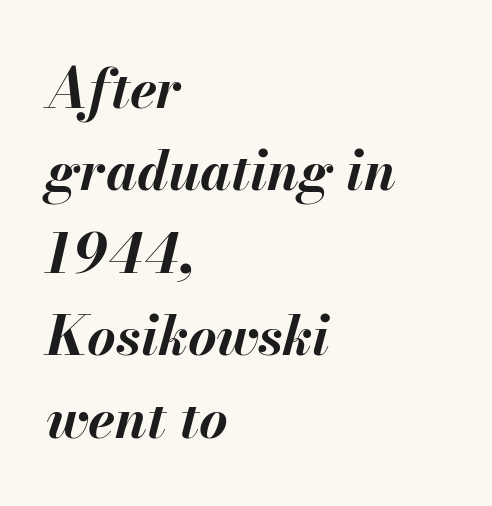
Q: Is the text bold? A: Yes.
Q: Is the text italic (slanted)? A: Yes, it leans right by about 13 degrees.
Q: Is the text underlined? A: No.
Q: How is the paragraph aligned? A: Left-aligned.
Q: Is the spacing between letters normal or unusually wide? A: Normal.
Q: Is the spacing between lines tight, normal or loose? A: Normal.
Q: Width (condensed, normal, or wide)? A: Normal.
Q: Stroke contrast? A: Medium.
Q: x-height? A: Small.
Q: Monospaced? A: No.
